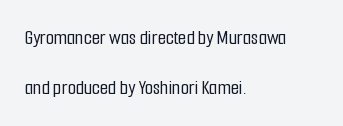
{"italic": "no", "underline": "no", "align": "left", "line_spacing": "loose", "line_spacing_ratio": 2.36, "letter_spacing": "normal", "letter_spacing_em": 0.0, "glyph_px": 21}
